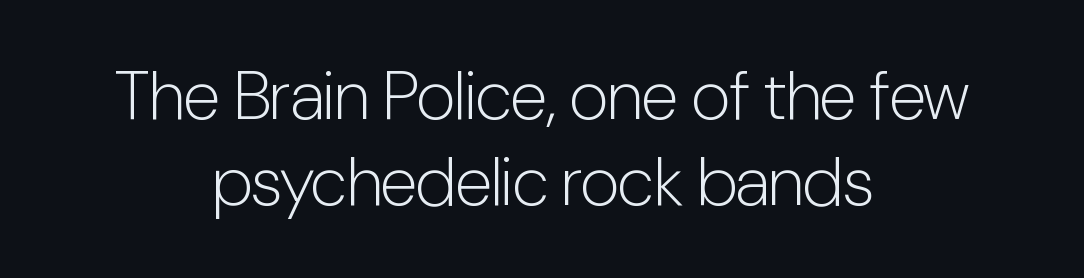
Q: Is the text bold? A: No.
Q: Is the text italic (slanted)? A: No, it is upright.
Q: Is the typeface a serif or a sans-serif typeface? A: Sans-serif.
Q: Is the text underlined? A: No.
Q: How is the paragraph aligned? A: Centered.
Q: Is the spacing between letters normal or unusually wide? A: Normal.
Q: Is the spacing between lines tight, normal or loose? A: Normal.
Q: Width (condensed, normal, or wide)? A: Condensed.
Q: Stroke contrast? A: Low.
Q: x-height? A: Medium.
Q: Monospaced? A: No.
